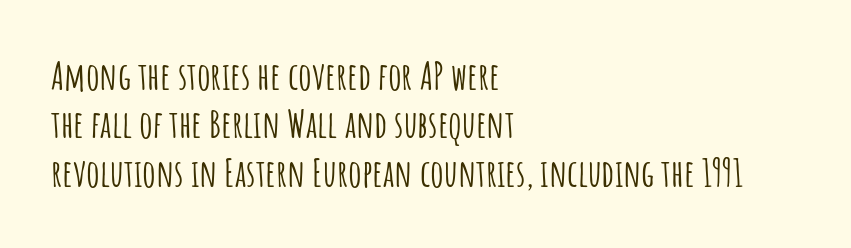
The image shows 38 px condensed sans-serif type, upright; set left-aligned, normal line spacing (1.27x), normal letter spacing, not underlined; low stroke contrast and a large x-height.
